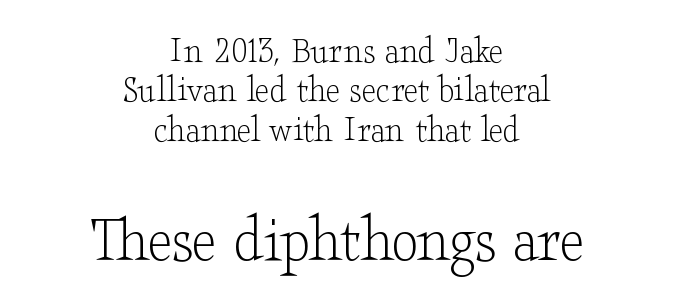
Is this a sans? No — the strokes have serifs. Successive baselines arrive quickly, one right under another. This is the regular roman posture of the typeface. The following chunk of copy outweighs the initial chunk in type size. The face used here is proportionally spaced, like ordinary book or web type. Honestly, the letter spacing is just normal — you wouldn't notice it.
